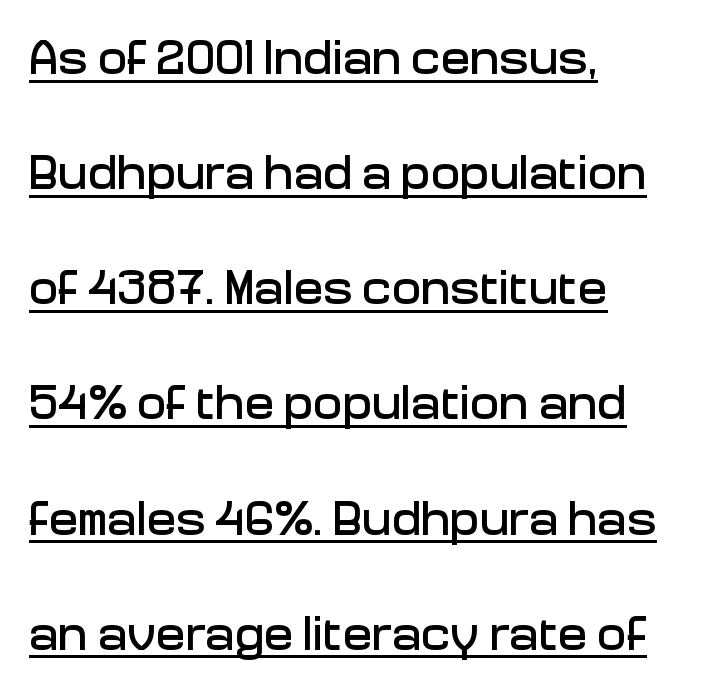
Q: Is the text italic (slanted)? A: No, it is upright.
Q: Is the typeface a serif or a sans-serif typeface? A: Sans-serif.
Q: Is the text underlined? A: Yes.
Q: How is the paragraph aligned? A: Left-aligned.
Q: Is the spacing between letters normal or unusually wide? A: Normal.
Q: Is the spacing between lines tight, normal or loose? A: Loose.
Q: Width (condensed, normal, or wide)? A: Normal.
Q: Stroke contrast? A: Low.
Q: x-height? A: Medium.
Q: Monospaced? A: No.
